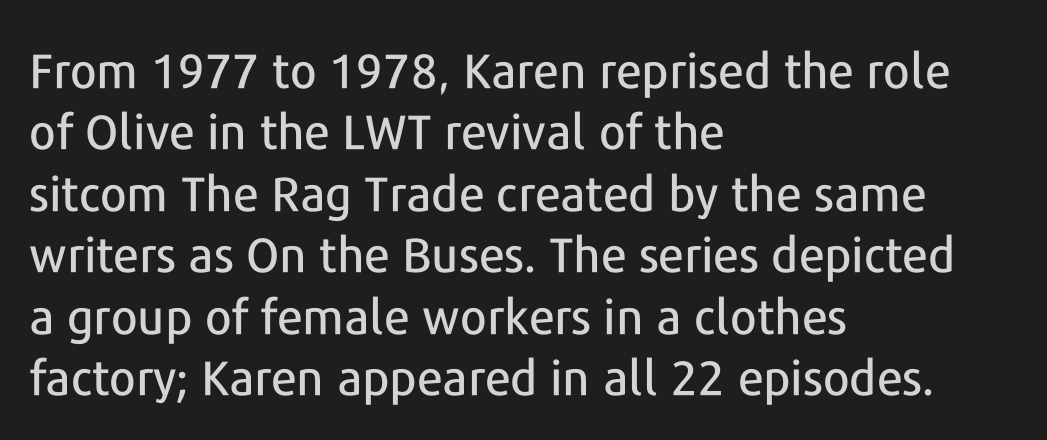
{"serif": "no", "italic": "no", "width": "normal", "stroke_contrast": "low", "x_height": "medium", "monospaced": "no", "underline": "no", "align": "left", "line_spacing": "normal", "line_spacing_ratio": 1.28, "letter_spacing": "normal", "letter_spacing_em": 0.0, "glyph_px": 48}
